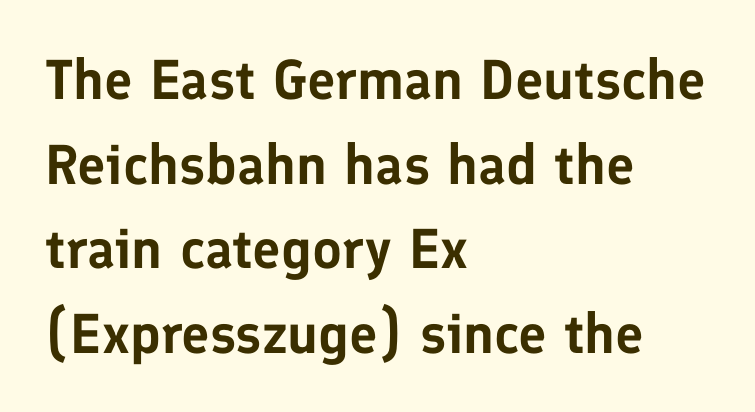
The image shows 56 px sans-serif type, upright; set left-aligned, normal line spacing (1.51x), normal letter spacing, not underlined; low stroke contrast and a medium x-height.
